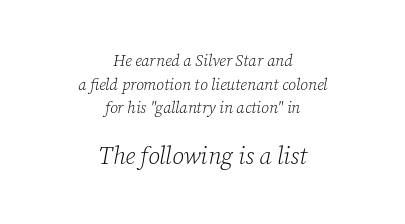
The image shows 24 px text type, italic (leaning right); set centered, normal line spacing (1.47x), normal letter spacing, not underlined; the second (bottom) block is 1.5x larger.
